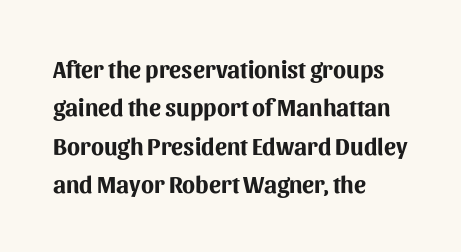
{"italic": "no", "bold": "yes", "underline": "no", "align": "left", "line_spacing": "normal", "line_spacing_ratio": 1.6, "letter_spacing": "normal", "letter_spacing_em": 0.0, "glyph_px": 24}
